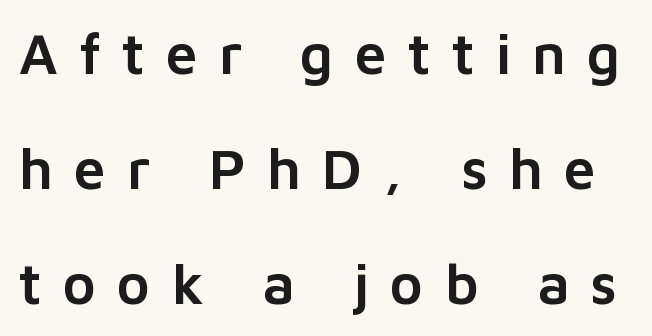
The image shows 57 px sans-serif type, upright; set loose line spacing (2.02x), unusually wide letter spacing (+0.37 em), not underlined; low stroke contrast and a medium x-height.
